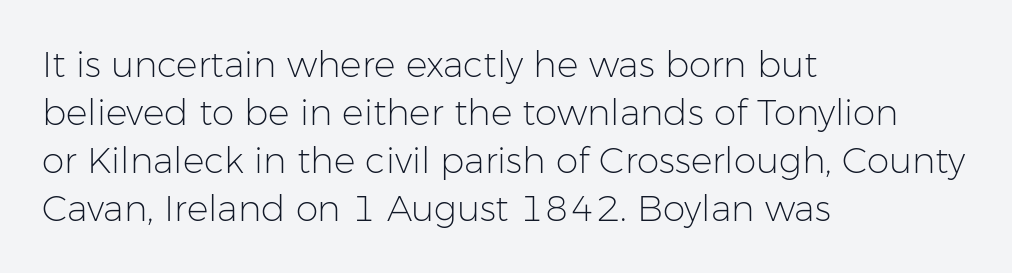
{"serif": "no", "italic": "no", "bold": "no", "weight": "light", "width": "normal", "stroke_contrast": "low", "x_height": "medium", "monospaced": "no", "underline": "no", "align": "left", "line_spacing": "normal", "line_spacing_ratio": 1.33, "letter_spacing": "normal", "letter_spacing_em": 0.0, "glyph_px": 36}
